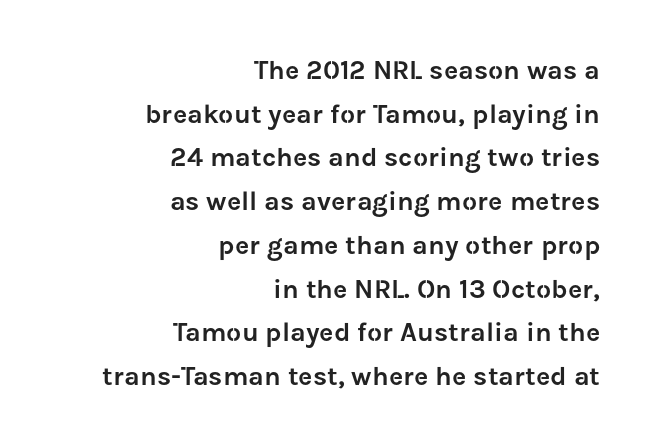
Inter-character spacing is left at the font's built-in metrics. The space between consecutive lines is moderate. A typesetter would mark this as roman, not italic. The space directly below the letters is spotless. The ragged edge is on the left, which tells us the setting is flush right.
